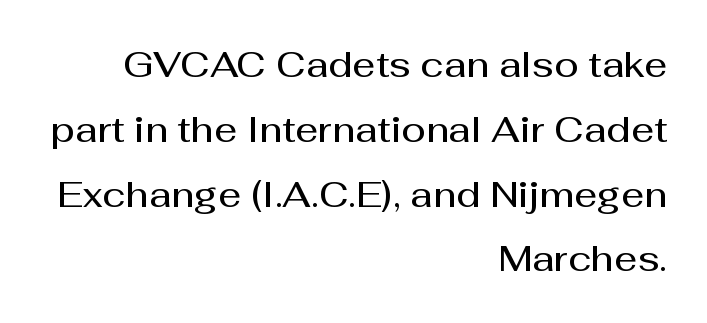
The image shows 36 px semibold sans-serif type, upright; set right-aligned, line spacing 1.8x, normal letter spacing, not underlined; medium stroke contrast and a medium x-height.
